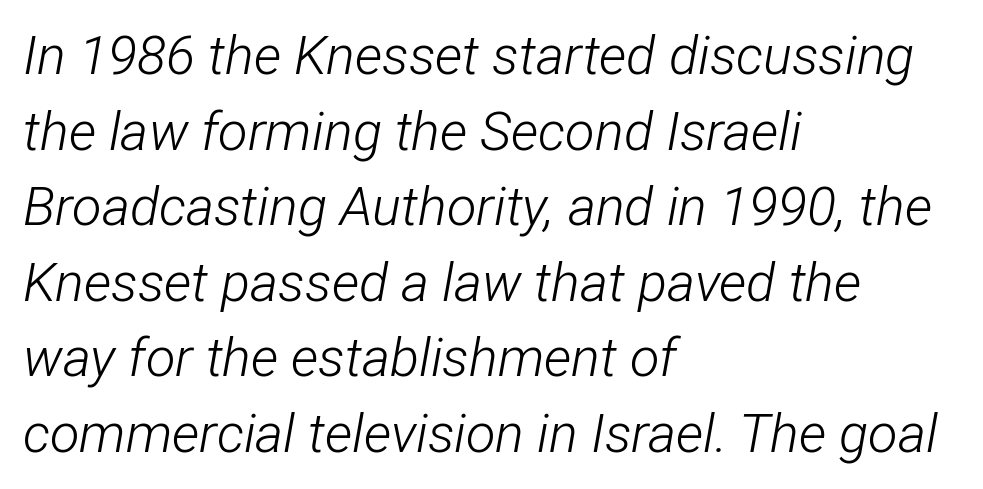
{"italic": "yes", "lean": "right", "slant_degrees": 12, "bold": "no", "weight": "light", "width": "condensed", "stroke_contrast": "low", "x_height": "medium", "monospaced": "no", "underline": "no", "align": "left", "line_spacing": "normal", "line_spacing_ratio": 1.4, "letter_spacing": "normal", "letter_spacing_em": 0.0, "glyph_px": 54}
